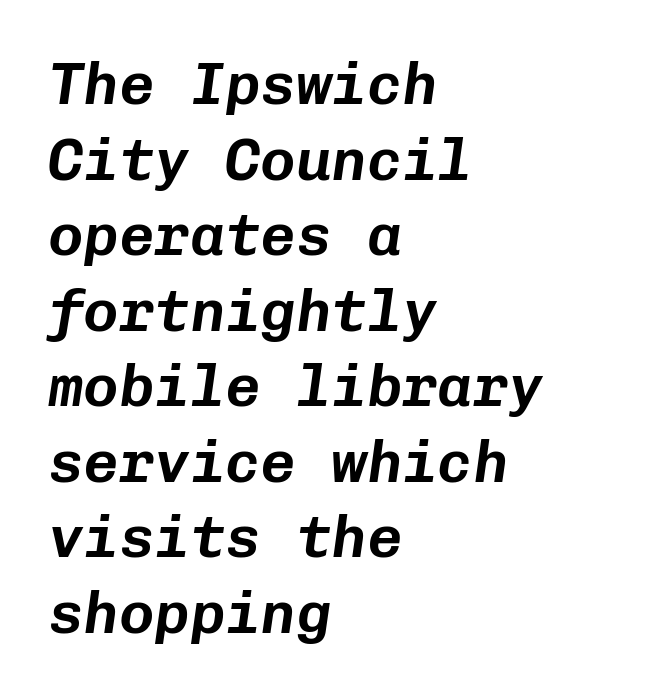
Q: Is the text italic (slanted)? A: Yes, it leans right by about 8 degrees.
Q: Is the text underlined? A: No.
Q: How is the paragraph aligned? A: Left-aligned.
Q: Is the spacing between letters normal or unusually wide? A: Normal.
Q: Is the spacing between lines tight, normal or loose? A: Normal.
Q: Width (condensed, normal, or wide)? A: Normal.
Q: Stroke contrast? A: Low.
Q: x-height? A: Medium.
Q: Monospaced? A: Yes.
